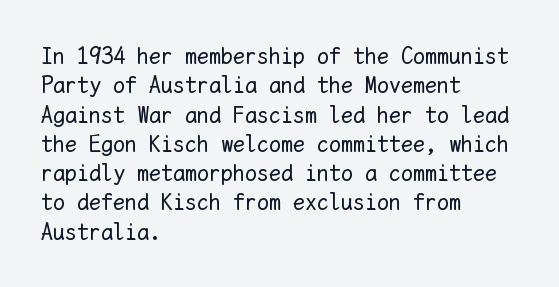
Q: Is the text bold? A: No.
Q: Is the text italic (slanted)? A: No, it is upright.
Q: Is the text underlined? A: No.
Q: How is the paragraph aligned? A: Left-aligned.
Q: Is the spacing between letters normal or unusually wide? A: Normal.
